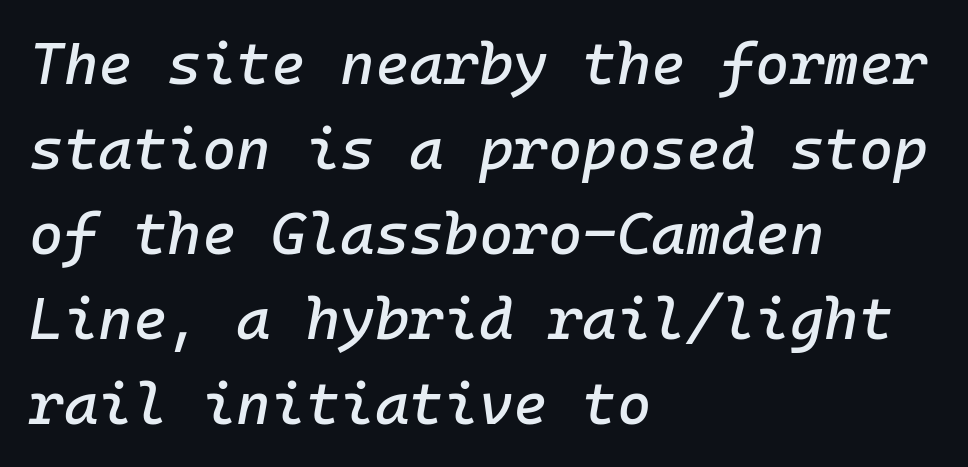
The image shows 59 px text type, italic (leaning right), monospaced; set left-aligned, normal line spacing (1.44x), normal letter spacing, not underlined; low stroke contrast and a medium x-height.
